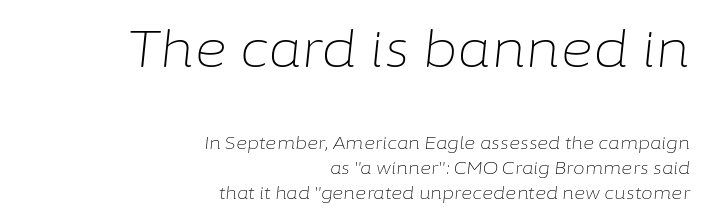
{"italic": "yes", "lean": "right", "slant_degrees": 6, "bold": "no", "weight": "light", "width": "normal", "stroke_contrast": "low", "x_height": "medium", "monospaced": "no", "underline": "no", "align": "right", "line_spacing": "normal", "line_spacing_ratio": 1.47, "letter_spacing": "normal", "letter_spacing_em": 0.0, "larger_block": "first", "size_ratio": 2.94, "glyph_px": 50}
